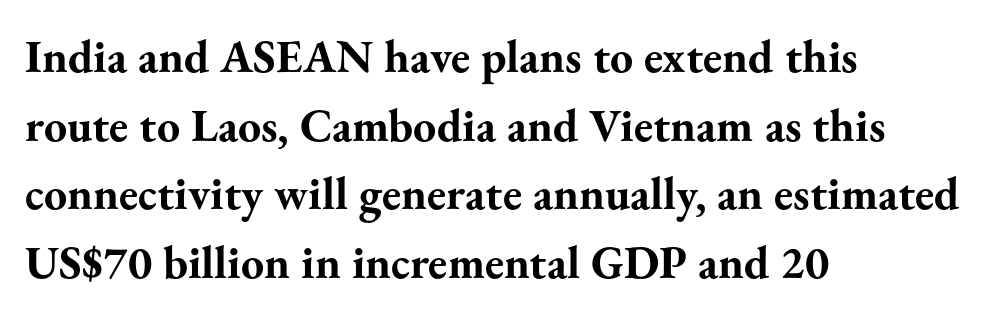
Q: Is the text bold? A: Yes.
Q: Is the text italic (slanted)? A: No, it is upright.
Q: Is the typeface a serif or a sans-serif typeface? A: Serif.
Q: Is the text underlined? A: No.
Q: How is the paragraph aligned? A: Left-aligned.
Q: Is the spacing between letters normal or unusually wide? A: Normal.
Q: Is the spacing between lines tight, normal or loose? A: Normal.
Q: Width (condensed, normal, or wide)? A: Normal.
Q: Stroke contrast? A: Medium.
Q: x-height? A: Small.
Q: Monospaced? A: No.
